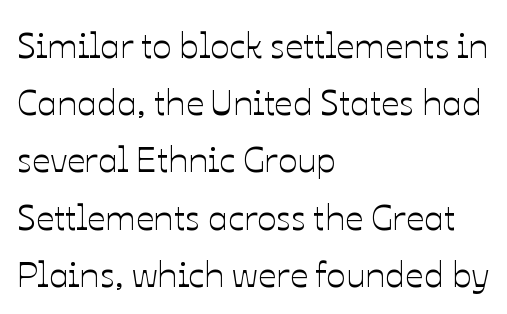
If you drew a ruler down the left edge, every line would touch it. This rendering features lettering with no underline. Looks like regular typesetting: each glyph gets only the width it needs. Summary of vertical rhythm: regular, with standard interline spacing.
